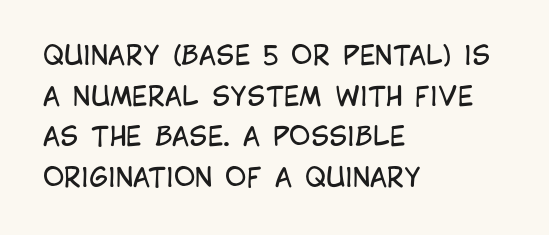
Q: Is the text bold? A: No.
Q: Is the text italic (slanted)? A: No, it is upright.
Q: Is the text underlined? A: No.
Q: How is the paragraph aligned? A: Left-aligned.
Q: Is the spacing between letters normal or unusually wide? A: Normal.
Q: Is the spacing between lines tight, normal or loose? A: Normal.
